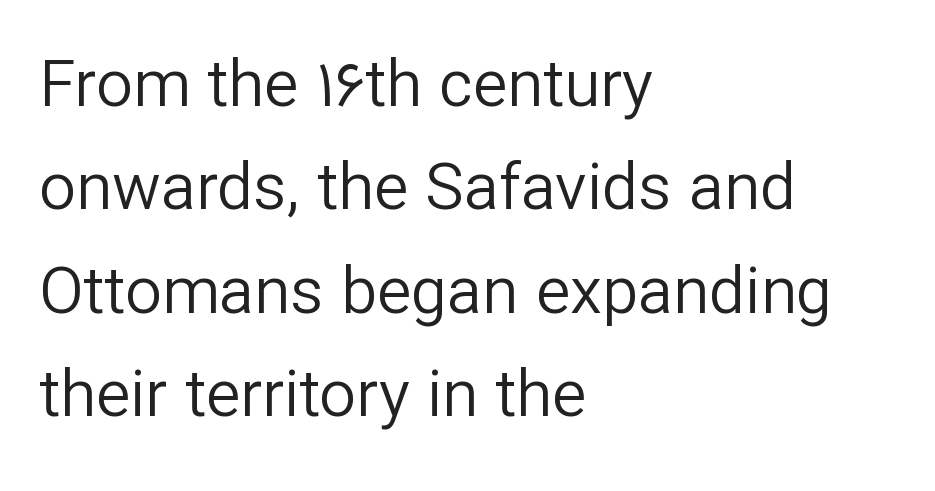
Q: Is the text bold? A: No.
Q: Is the text italic (slanted)? A: No, it is upright.
Q: Is the typeface a serif or a sans-serif typeface? A: Sans-serif.
Q: Is the text underlined? A: No.
Q: How is the paragraph aligned? A: Left-aligned.
Q: Is the spacing between letters normal or unusually wide? A: Normal.
Q: Is the spacing between lines tight, normal or loose? A: Normal.
Q: Width (condensed, normal, or wide)? A: Normal.
Q: Stroke contrast? A: Low.
Q: x-height? A: Medium.
Q: Monospaced? A: No.
